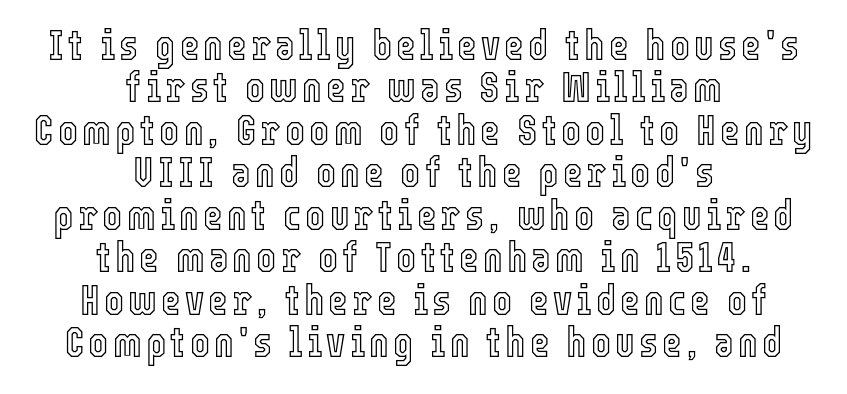
Note the varied advance widths — an 'i' is clearly narrower than an 'm'. Posture: vertical. If you measured baseline to baseline, you'd find a short distance. This rendering features lettering with no underline. Reading down the block, each line starts at a different indent, mirrored at its end.
